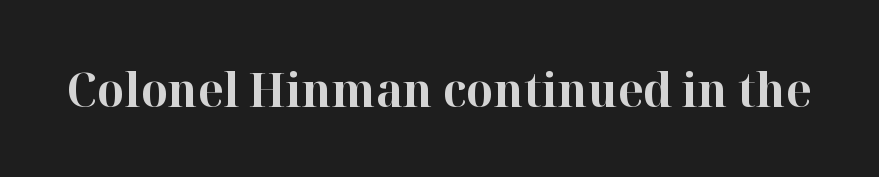
These lines are rendered in a variable-pitch font. No word sits above an underline. Characters follow at the spacing the type designer built in. As a designer I'd log this as weight 700, bold. The passage shown is typeset with a serif family. The typography opts for an upright posture over an oblique one.
